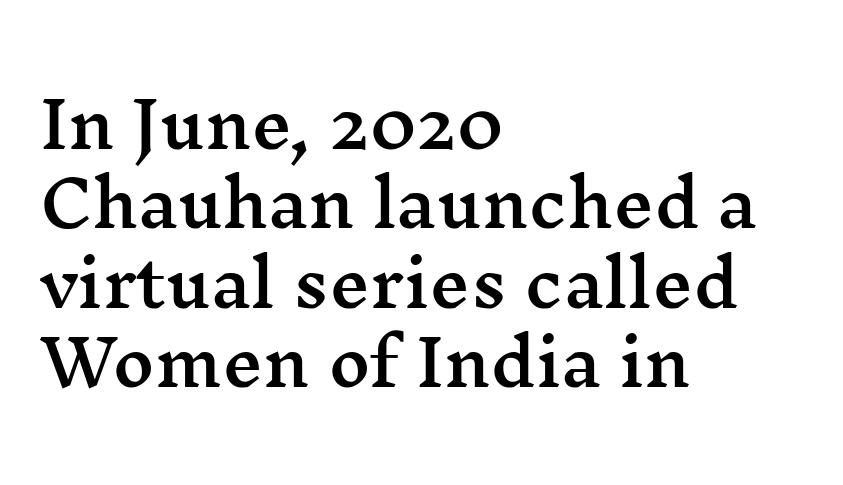
Q: Is the text italic (slanted)? A: No, it is upright.
Q: Is the typeface a serif or a sans-serif typeface? A: Serif.
Q: Is the text underlined? A: No.
Q: How is the paragraph aligned? A: Left-aligned.
Q: Is the spacing between letters normal or unusually wide? A: Normal.
Q: Width (condensed, normal, or wide)? A: Wide.
Q: Stroke contrast? A: Medium.
Q: x-height? A: Medium.
Q: Monospaced? A: No.
